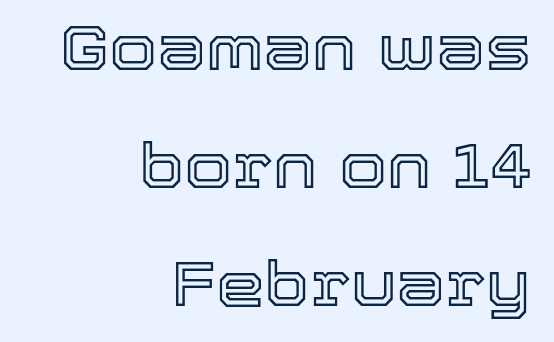
{"italic": "no", "width": "normal", "x_height": "medium", "monospaced": "no", "underline": "no", "align": "right", "line_spacing": "loose", "line_spacing_ratio": 1.9, "letter_spacing": "normal", "letter_spacing_em": 0.0, "glyph_px": 62}
